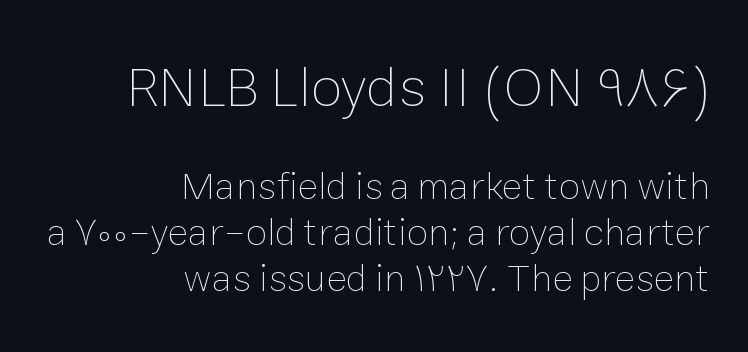
The image shows 58 px thin type, upright; set right-aligned, line spacing 1.18x, normal letter spacing, not underlined; the first (top) block is 1.49x larger; low stroke contrast and a medium x-height.
